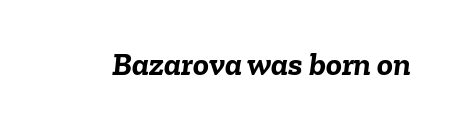
These lines are rendered in a variable-pitch font. This is oblique type, the kind used for emphasis or titles. Is the letter spacing exaggerated? No — it looks like the ordinary default. The sample has been set heavy, in full bold. Check the space under the baseline: it is left empty.
